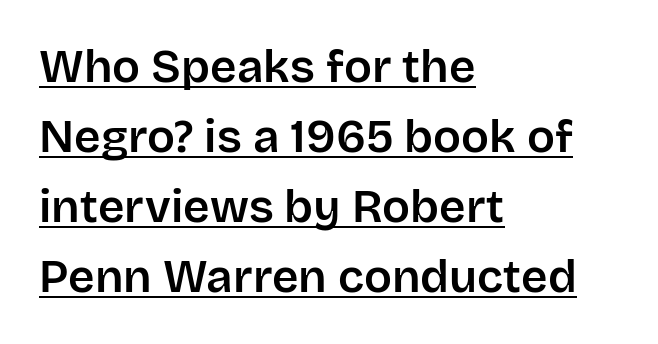
These lines are composed in type without serifs. This rendering uses left alignment, leaving the right contour irregular. Quick note: interline space is typical. Varying glyph widths throughout — classic text-font behaviour. Characters remain perfectly vertical along every line. Students, observe the line beneath the letters — that is underlining.
